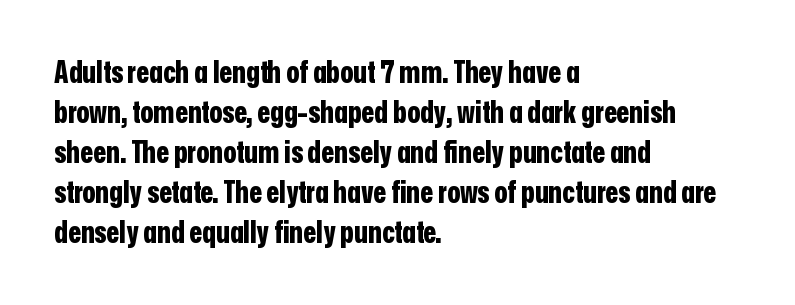
Q: Is the text bold? A: Yes.
Q: Is the text italic (slanted)? A: No, it is upright.
Q: Is the typeface a serif or a sans-serif typeface? A: Sans-serif.
Q: Is the text underlined? A: No.
Q: How is the paragraph aligned? A: Left-aligned.
Q: Is the spacing between letters normal or unusually wide? A: Normal.
Q: Is the spacing between lines tight, normal or loose? A: Normal.
Q: Width (condensed, normal, or wide)? A: Condensed.
Q: Stroke contrast? A: Low.
Q: x-height? A: Medium.
Q: Monospaced? A: No.
